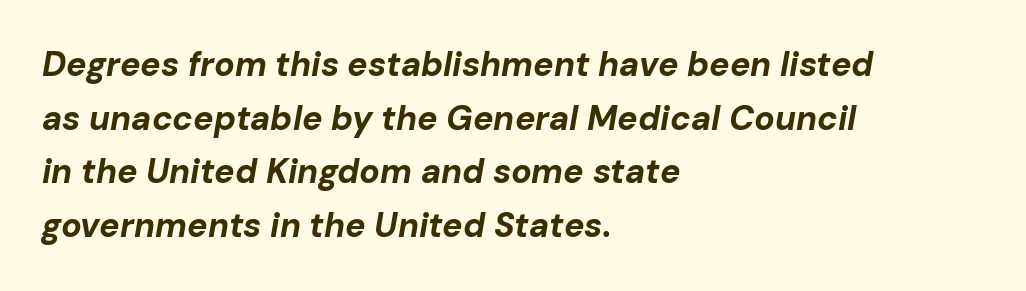
The image shows 34 px bold type, italic (leaning right); set left-aligned, normal line spacing (1.58x), normal letter spacing, not underlined; low stroke contrast and a medium x-height.
